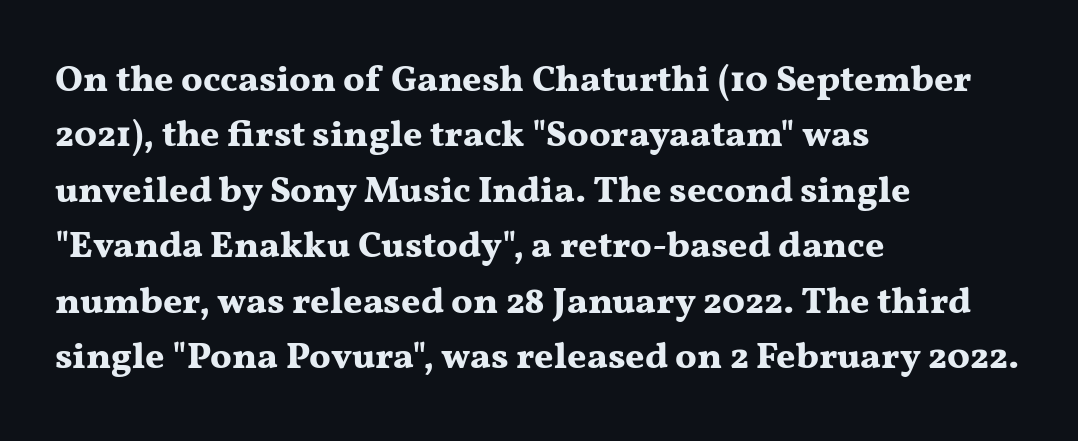
The image shows 37 px bold, wide serif type, upright; set left-aligned, normal line spacing (1.5x), normal letter spacing, not underlined; medium stroke contrast and a medium x-height.
